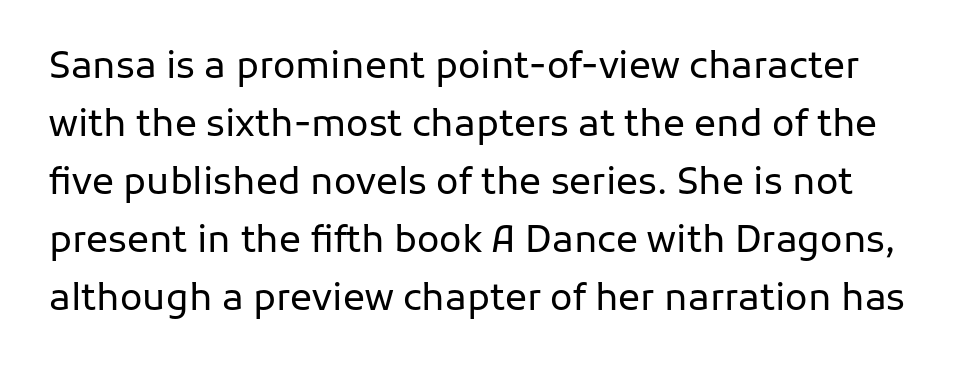
{"serif": "no", "italic": "no", "bold": "no", "weight": "regular", "width": "normal", "stroke_contrast": "low", "x_height": "medium", "monospaced": "no", "underline": "no", "line_spacing": "normal", "line_spacing_ratio": 1.57, "letter_spacing": "normal", "letter_spacing_em": 0.0, "glyph_px": 37}
